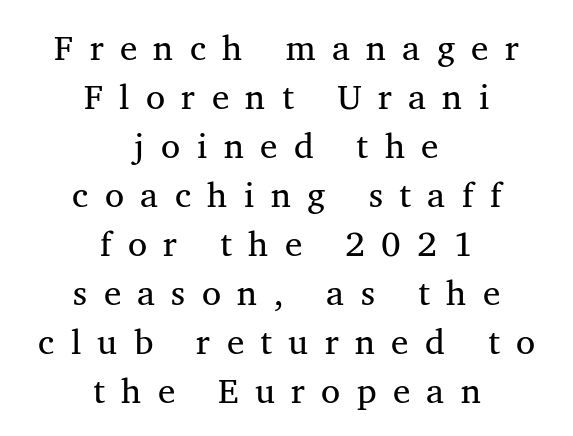
Unlike a clean sans, this face finishes its strokes with serifs. Descenders hang freely into open space. Centered paragraph, ragged on both sides. The designer left line spacing at the default.
